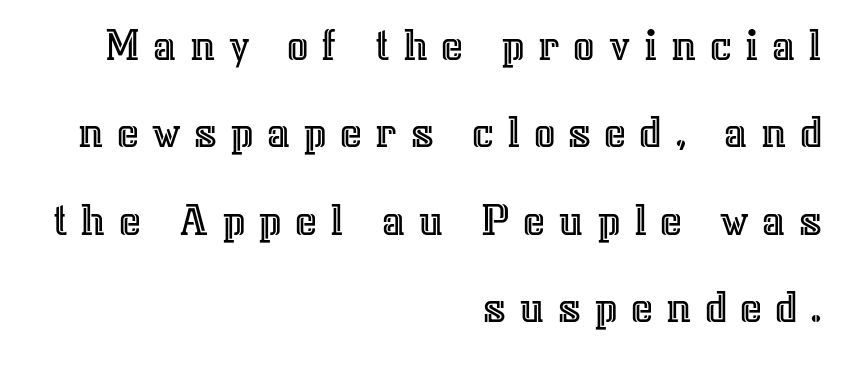
The image shows 47 px text type, upright; set right-aligned, line spacing 1.86x, unusually wide letter spacing (+0.28 em), not underlined; a medium x-height.
